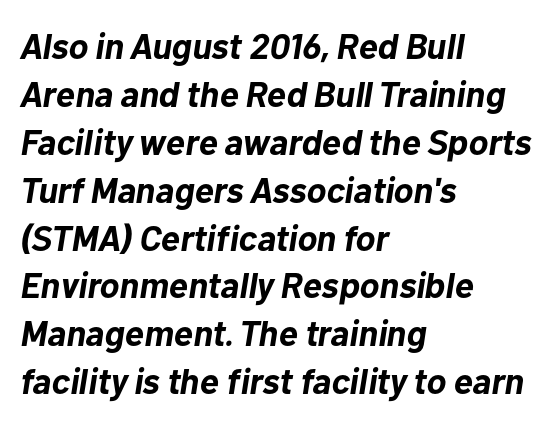
Words float on clear page, feet unadorned. The letters advance in unequal steps, a hallmark of proportional type. Observe the lean: these are italic letterforms. Glyph-to-glyph distance matches everyday printed text. Weight check: bold — yes, fully.
